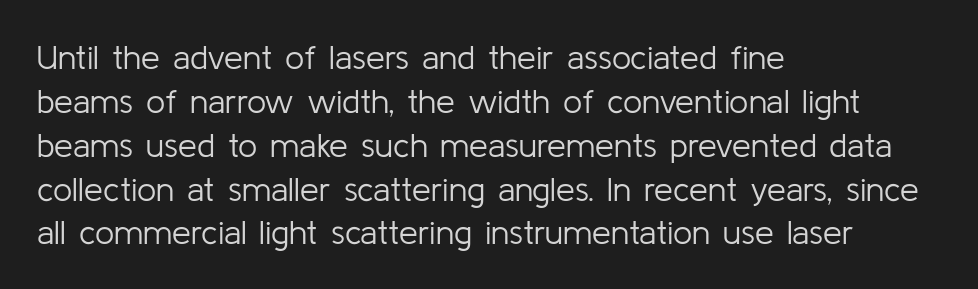
The image shows 34 px light sans-serif type, upright; set left-aligned, normal line spacing (1.29x), normal letter spacing, not underlined; low stroke contrast and a medium x-height.
